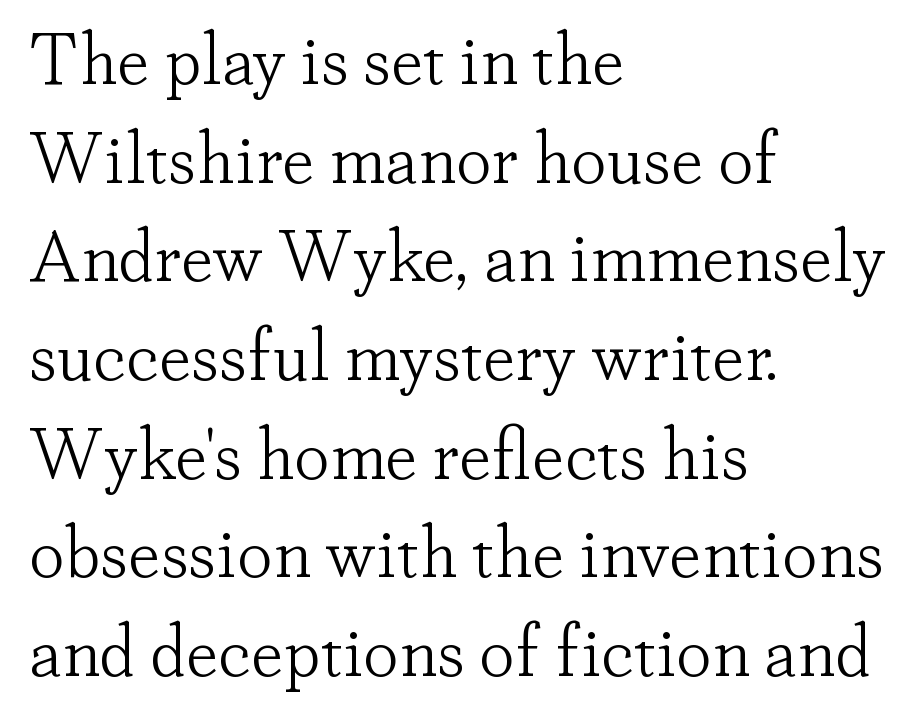
The image shows 72 px light serif type, upright; set left-aligned, normal line spacing (1.37x), normal letter spacing, not underlined; low stroke contrast and a small x-height.
